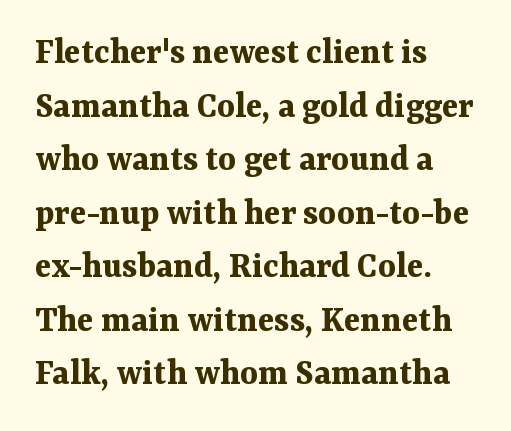
Think of a printed novel: that variable character pitch is what you see here. The type sits square on the baseline with zero lean. The typesetting leans heavy: a genuine bold. The typeface chosen for these lines features serifs. Bare-footed words on every line. How are the letters spaced? Ordinarily, with no added tracking.
